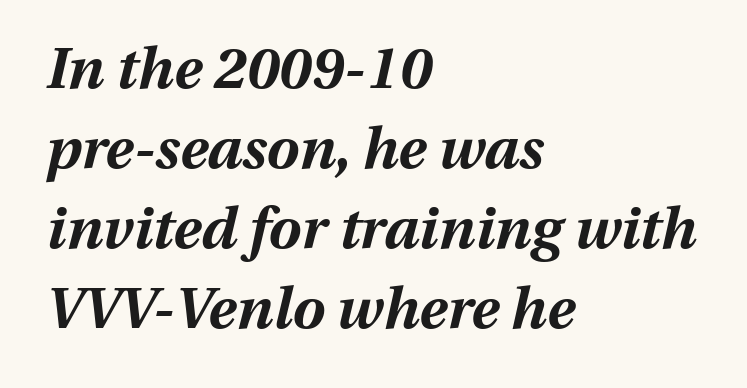
Q: Is the text bold? A: Yes.
Q: Is the text italic (slanted)? A: Yes, it leans right by about 13 degrees.
Q: Is the text underlined? A: No.
Q: How is the paragraph aligned? A: Left-aligned.
Q: Is the spacing between letters normal or unusually wide? A: Normal.
Q: Is the spacing between lines tight, normal or loose? A: Normal.
Q: Width (condensed, normal, or wide)? A: Normal.
Q: Stroke contrast? A: Medium.
Q: x-height? A: Medium.
Q: Monospaced? A: No.
